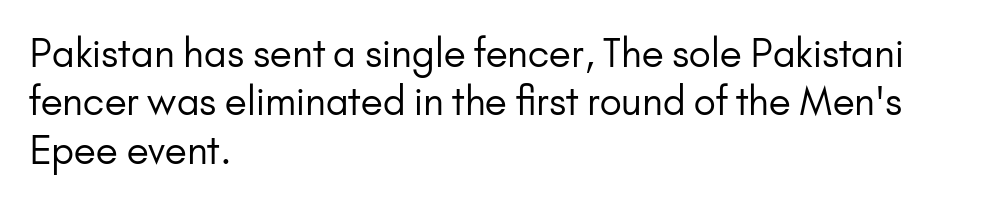
Q: Is the text bold? A: No.
Q: Is the text italic (slanted)? A: No, it is upright.
Q: Is the typeface a serif or a sans-serif typeface? A: Sans-serif.
Q: Is the text underlined? A: No.
Q: How is the paragraph aligned? A: Left-aligned.
Q: Is the spacing between letters normal or unusually wide? A: Normal.
Q: Is the spacing between lines tight, normal or loose? A: Normal.
Q: Width (condensed, normal, or wide)? A: Normal.
Q: Stroke contrast? A: Low.
Q: x-height? A: Small.
Q: Monospaced? A: No.
